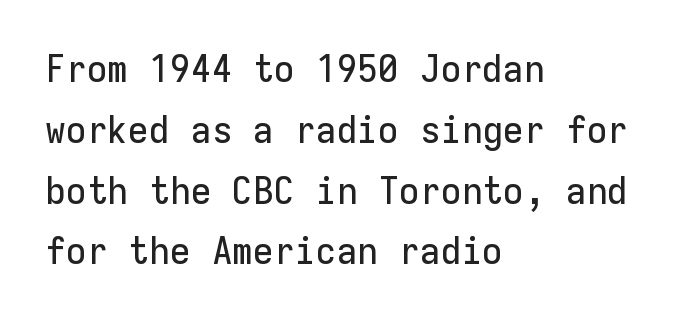
{"serif": "no", "italic": "no", "width": "normal", "stroke_contrast": "low", "x_height": "medium", "monospaced": "yes", "underline": "no", "align": "left", "line_spacing": "normal", "line_spacing_ratio": 1.6, "letter_spacing": "normal", "letter_spacing_em": 0.0, "glyph_px": 38}
